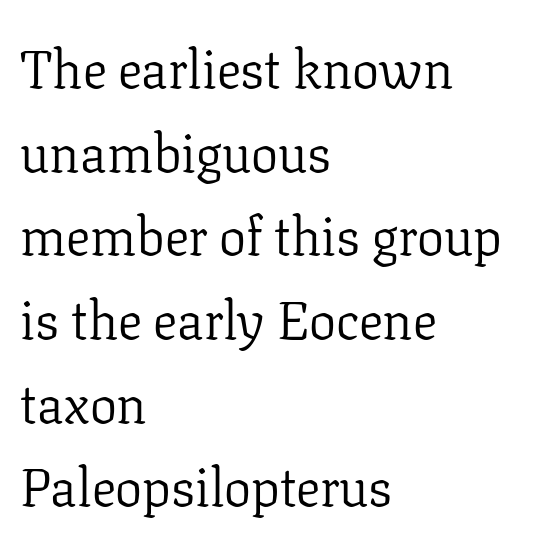
{"serif": "yes", "italic": "no", "bold": "no", "weight": "light", "width": "normal", "stroke_contrast": "low", "x_height": "medium", "monospaced": "no", "underline": "no", "align": "left", "line_spacing": "normal", "line_spacing_ratio": 1.55, "letter_spacing": "normal", "letter_spacing_em": 0.0, "glyph_px": 54}
